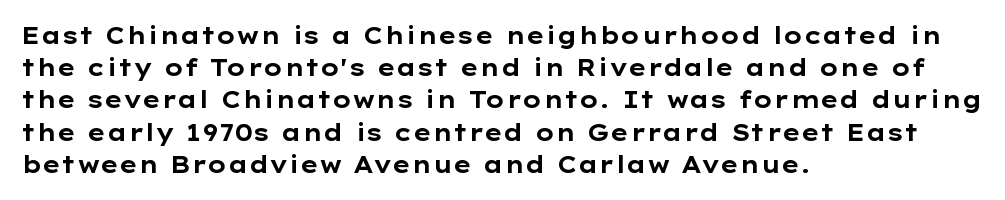
Q: Is the text bold? A: Yes.
Q: Is the text italic (slanted)? A: No, it is upright.
Q: Is the text underlined? A: No.
Q: How is the paragraph aligned? A: Left-aligned.
Q: Is the spacing between letters normal or unusually wide? A: Normal.
Q: Is the spacing between lines tight, normal or loose? A: Normal.
